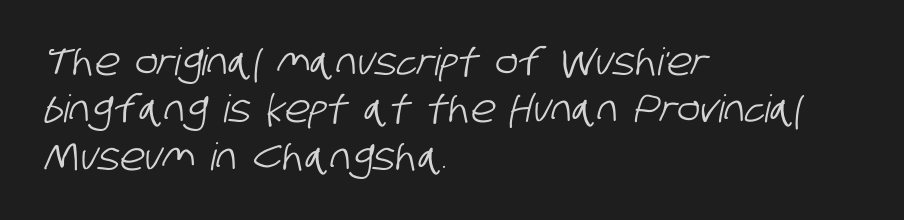
{"serif": "no", "width": "condensed", "stroke_contrast": "low", "x_height": "large", "monospaced": "no", "underline": "no", "align": "left", "line_spacing": "normal", "line_spacing_ratio": 1.25, "letter_spacing": "normal", "letter_spacing_em": 0.0, "glyph_px": 38}
